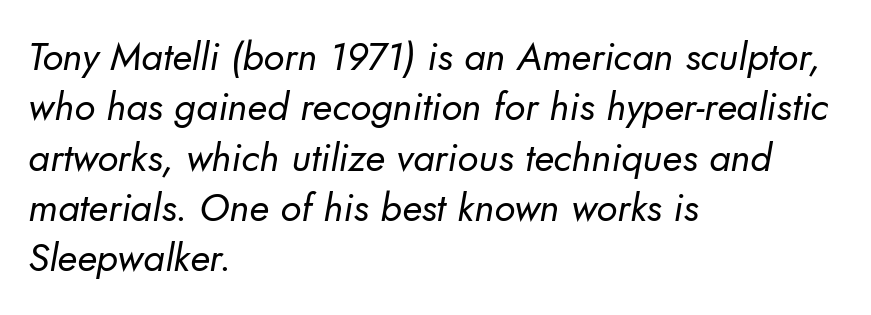
A typesetter would call this proportional, since set widths differ per character. The lines sit at an ordinary, default distance from one another. Check under the words: just untouched page. Spacing between characters is what you'd get straight out of the box. The lines in this sample share a left origin and differ only in where they stop. You can tell from the bare stems that sans-serif type was used.
